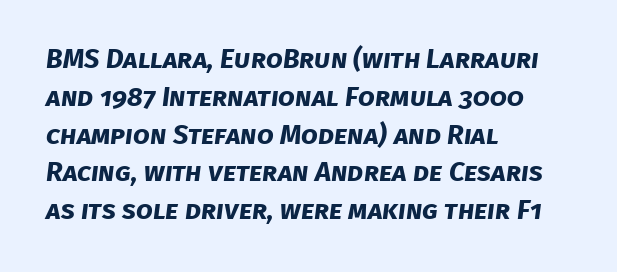
Q: Is the text bold? A: Yes.
Q: Is the text underlined? A: No.
Q: How is the paragraph aligned? A: Left-aligned.
Q: Is the spacing between letters normal or unusually wide? A: Normal.
Q: Is the spacing between lines tight, normal or loose? A: Normal.
